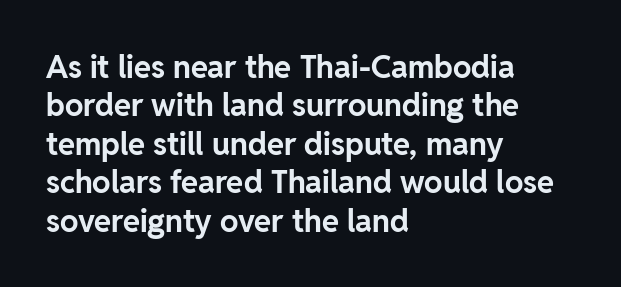
{"serif": "no", "italic": "no", "bold": "yes", "weight": "bold", "width": "normal", "stroke_contrast": "low", "x_height": "medium", "monospaced": "no", "underline": "no", "align": "left", "line_spacing_ratio": 1.24, "letter_spacing": "normal", "letter_spacing_em": 0.0, "glyph_px": 31}
